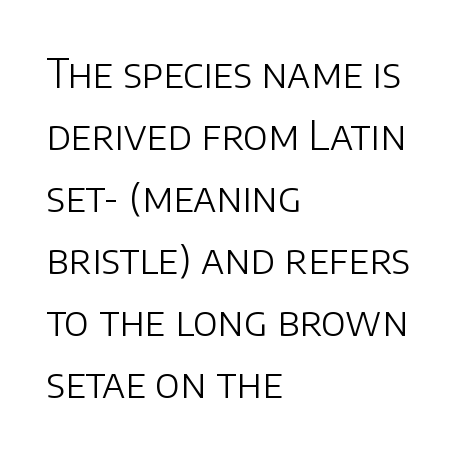
Rows of type keep a routine distance in the vertical direction. Look at the bottom of the vertical strokes: they stop flat, with no serifs. Teacher's note: observe the even left margin — that is flush-left alignment. The axis of the letterforms is exactly vertical. Looks like regular typesetting: each glyph gets only the width it needs. These glyphs show unthickened strokes, regular width or finer.
